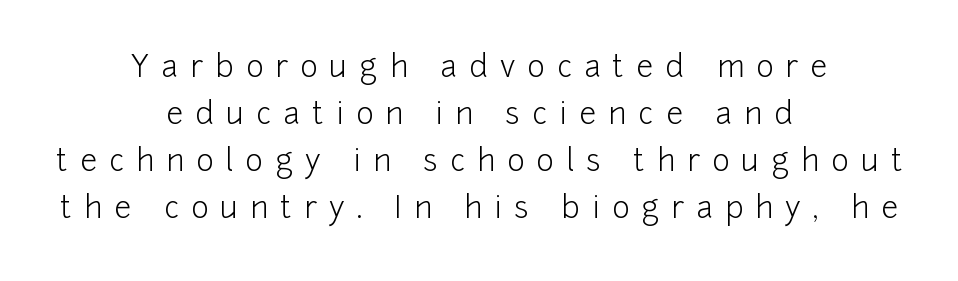
Q: Is the text bold? A: No.
Q: Is the text italic (slanted)? A: No, it is upright.
Q: Is the typeface a serif or a sans-serif typeface? A: Sans-serif.
Q: Is the text underlined? A: No.
Q: How is the paragraph aligned? A: Centered.
Q: Is the spacing between letters normal or unusually wide? A: Unusually wide.
Q: Is the spacing between lines tight, normal or loose? A: Normal.
Q: Width (condensed, normal, or wide)? A: Normal.
Q: Stroke contrast? A: Low.
Q: x-height? A: Medium.
Q: Monospaced? A: No.
